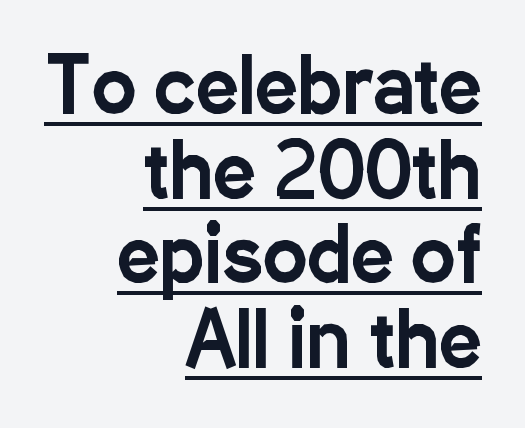
Q: Is the text italic (slanted)? A: No, it is upright.
Q: Is the typeface a serif or a sans-serif typeface? A: Sans-serif.
Q: Is the text underlined? A: Yes.
Q: How is the paragraph aligned? A: Right-aligned.
Q: Is the spacing between letters normal or unusually wide? A: Normal.
Q: Is the spacing between lines tight, normal or loose? A: Tight.
Q: Width (condensed, normal, or wide)? A: Condensed.
Q: Stroke contrast? A: Low.
Q: x-height? A: Medium.
Q: Monospaced? A: No.
